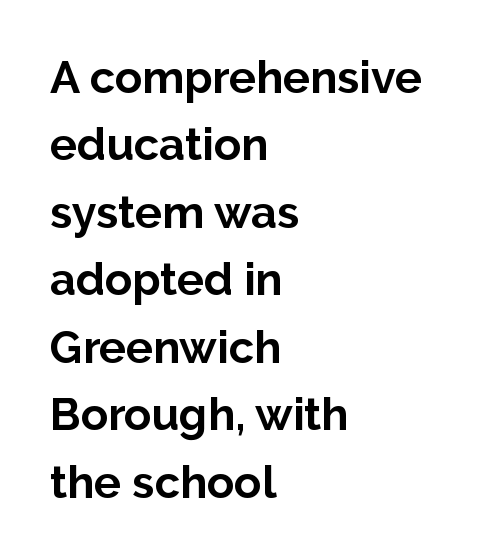
{"serif": "no", "italic": "no", "bold": "yes", "weight": "bold", "width": "normal", "stroke_contrast": "low", "x_height": "medium", "monospaced": "no", "underline": "no", "align": "left", "line_spacing": "normal", "line_spacing_ratio": 1.5, "letter_spacing": "normal", "letter_spacing_em": 0.0, "glyph_px": 45}
